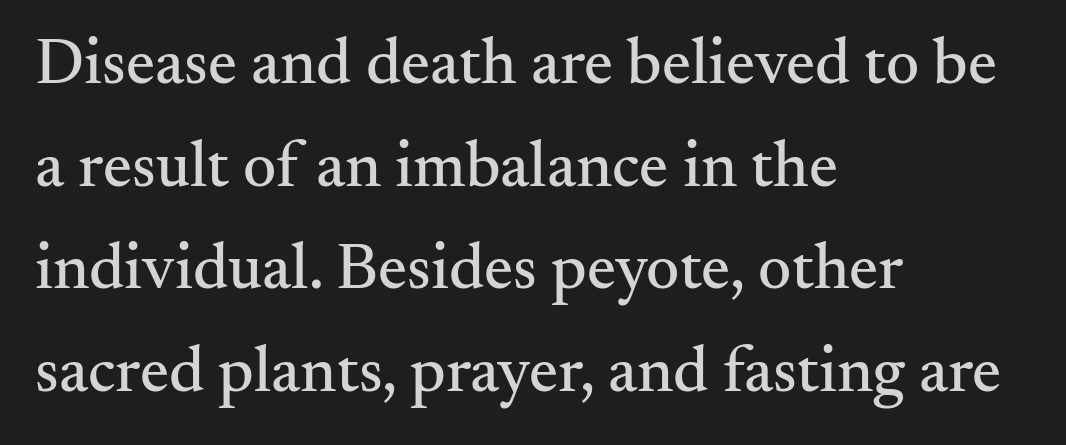
Typographically, this falls in the serif category. Italic? Not at all — the glyphs are vertical. A bare baseline throughout the passage. The type is set solid horizontally, with unmodified tracking. The rendering uses natural spacing where letterforms have individual widths. Successive baselines arrive at the customary interval.
